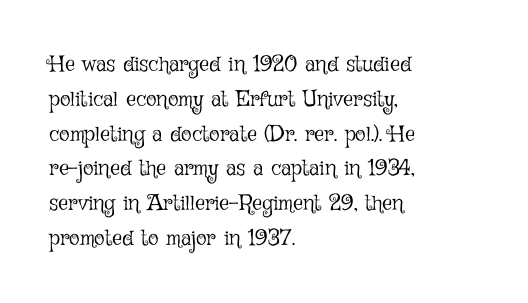
Q: Is the text bold? A: No.
Q: Is the text italic (slanted)? A: No, it is upright.
Q: Is the text underlined? A: No.
Q: How is the paragraph aligned? A: Left-aligned.
Q: Is the spacing between letters normal or unusually wide? A: Normal.
Q: Is the spacing between lines tight, normal or loose? A: Normal.
